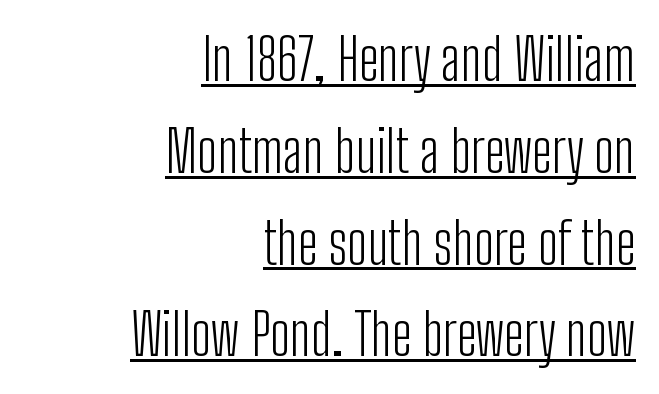
Q: Is the text bold? A: No.
Q: Is the text italic (slanted)? A: No, it is upright.
Q: Is the typeface a serif or a sans-serif typeface? A: Sans-serif.
Q: Is the text underlined? A: Yes.
Q: How is the paragraph aligned? A: Right-aligned.
Q: Is the spacing between letters normal or unusually wide? A: Normal.
Q: Is the spacing between lines tight, normal or loose? A: Normal.
Q: Width (condensed, normal, or wide)? A: Condensed.
Q: Stroke contrast? A: Low.
Q: x-height? A: Medium.
Q: Monospaced? A: No.
